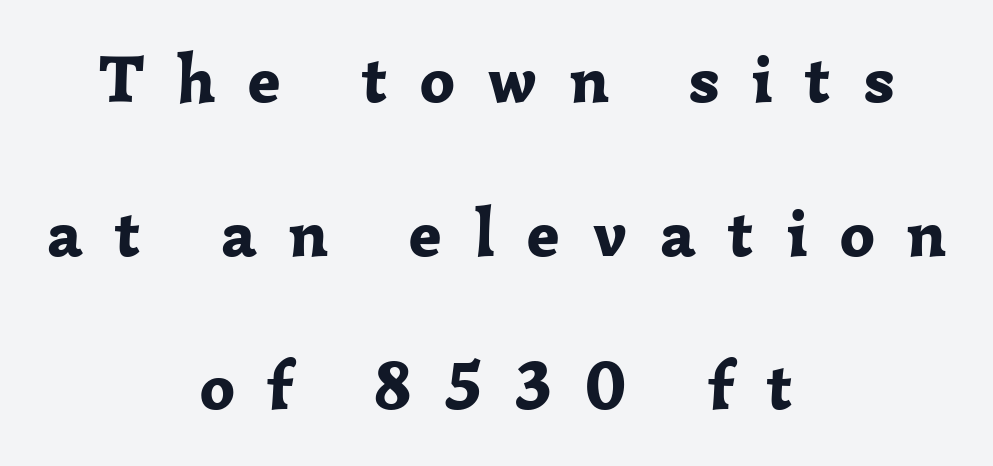
Q: Is the text bold? A: Yes.
Q: Is the text italic (slanted)? A: No, it is upright.
Q: Is the typeface a serif or a sans-serif typeface? A: Serif.
Q: Is the text underlined? A: No.
Q: How is the paragraph aligned? A: Centered.
Q: Is the spacing between letters normal or unusually wide? A: Unusually wide.
Q: Is the spacing between lines tight, normal or loose? A: Loose.
Q: Width (condensed, normal, or wide)? A: Normal.
Q: Stroke contrast? A: Low.
Q: x-height? A: Medium.
Q: Monospaced? A: No.
